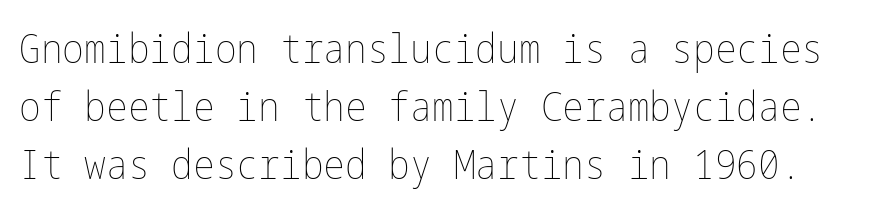
Q: Is the text bold? A: No.
Q: Is the text italic (slanted)? A: No, it is upright.
Q: Is the text underlined? A: No.
Q: Is the spacing between letters normal or unusually wide? A: Normal.
Q: Is the spacing between lines tight, normal or loose? A: Normal.
Q: Width (condensed, normal, or wide)? A: Condensed.
Q: Stroke contrast? A: Low.
Q: x-height? A: Medium.
